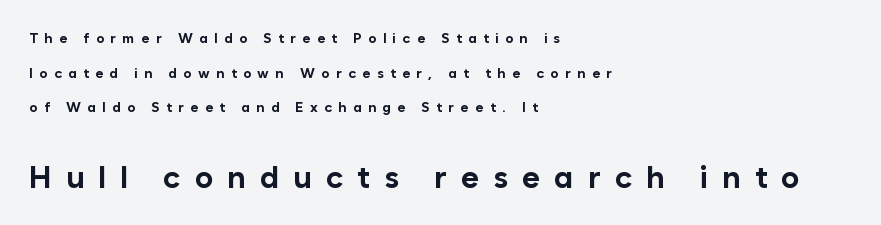
The image shows 31 px bold sans-serif type, upright; set left-aligned, loose line spacing (2.48x), unusually wide letter spacing (+0.45 em), not underlined; the second (bottom) block is 2.21x larger; low stroke contrast and a medium x-height.
